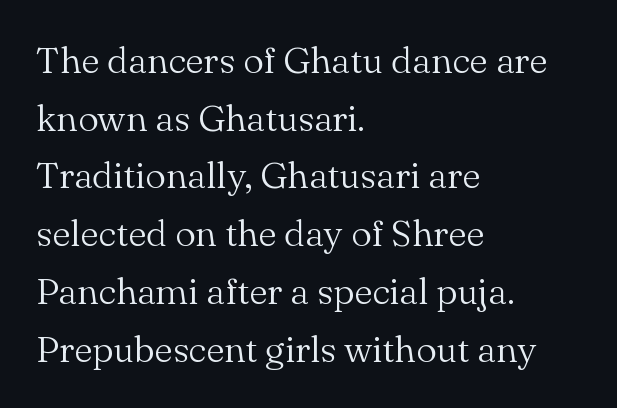
Here the glyphs are tracked normally, forming tight word shapes. These lines sit exactly where default settings would place them. When letters stand straight like this, we call the style roman or upright. Note the varied advance widths — an 'i' is clearly narrower than an 'm'. Font category for this specimen: serif.
